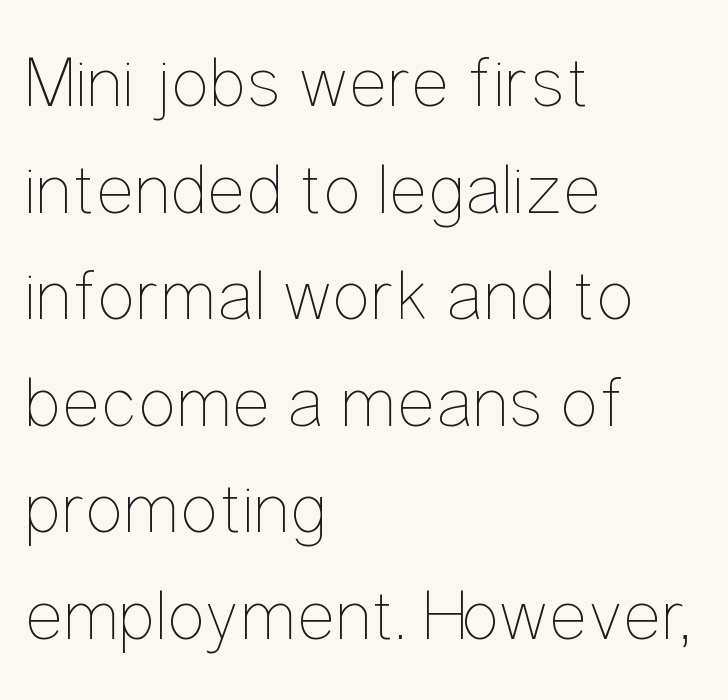
Descenders are the only things crossing below the line. Character widths vary here, with narrow letters taking less room than wide ones. Compared with a centered layout, this one pins lines to the left instead. Stems here are at most as thick as an everyday book face.
